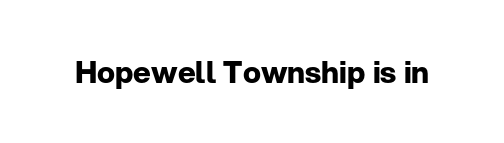
The image shows 30 px bold sans-serif type, upright; set normal letter spacing, not underlined; low stroke contrast and a medium x-height.
